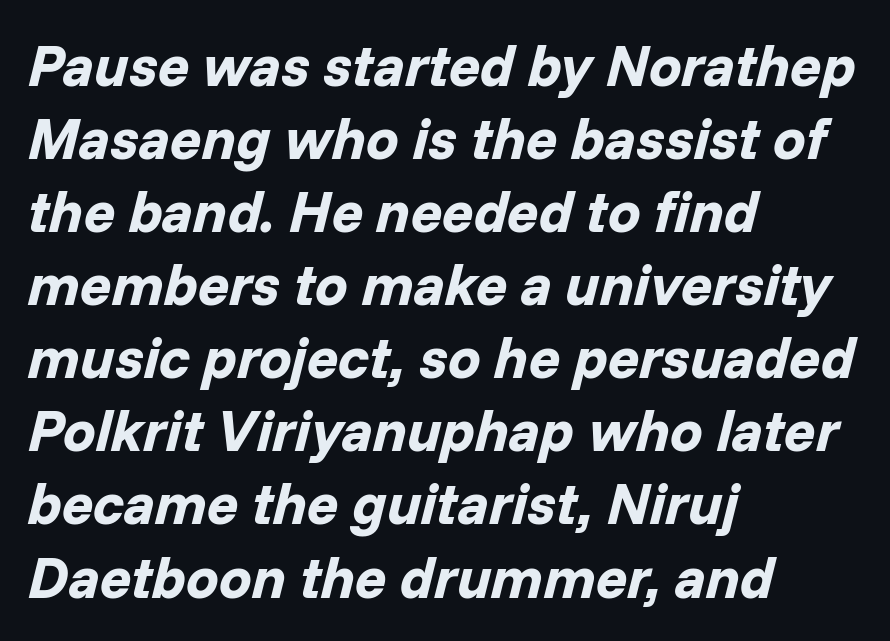
Compared with a centered layout, this one pins lines to the left instead. Underlining? Definitely not there. This is oblique type, the kind used for emphasis or titles. A full-strength bold gives these letters their thick strokes.
